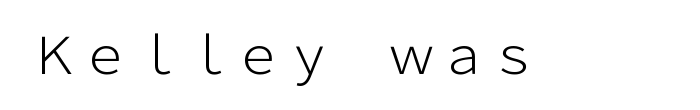
The image shows 51 px light sans-serif type, upright; set normal letter spacing, not underlined; low stroke contrast and a medium x-height.
